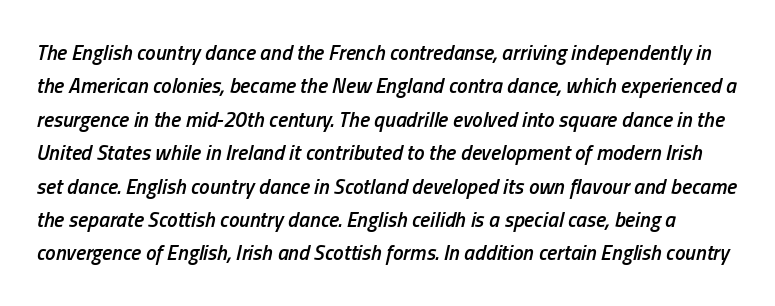
{"italic": "yes", "lean": "right", "slant_degrees": 13, "bold": "semi", "underline": "no", "line_spacing": "normal", "line_spacing_ratio": 1.59, "letter_spacing": "normal", "letter_spacing_em": 0.0, "glyph_px": 21}
